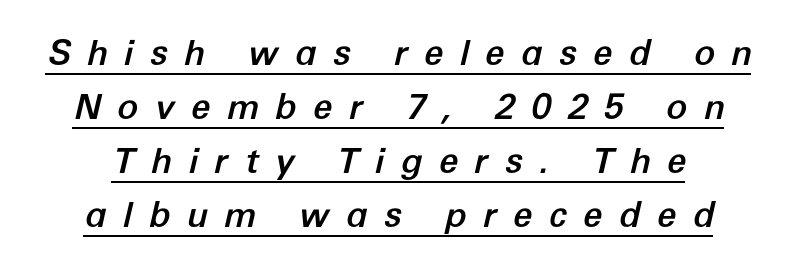
Q: Is the text italic (slanted)? A: Yes, it leans right by about 12 degrees.
Q: Is the text underlined? A: Yes.
Q: Is the spacing between letters normal or unusually wide? A: Unusually wide.
Q: Is the spacing between lines tight, normal or loose? A: Normal.
Q: Width (condensed, normal, or wide)? A: Normal.
Q: Stroke contrast? A: Low.
Q: x-height? A: Medium.
Q: Monospaced? A: No.
